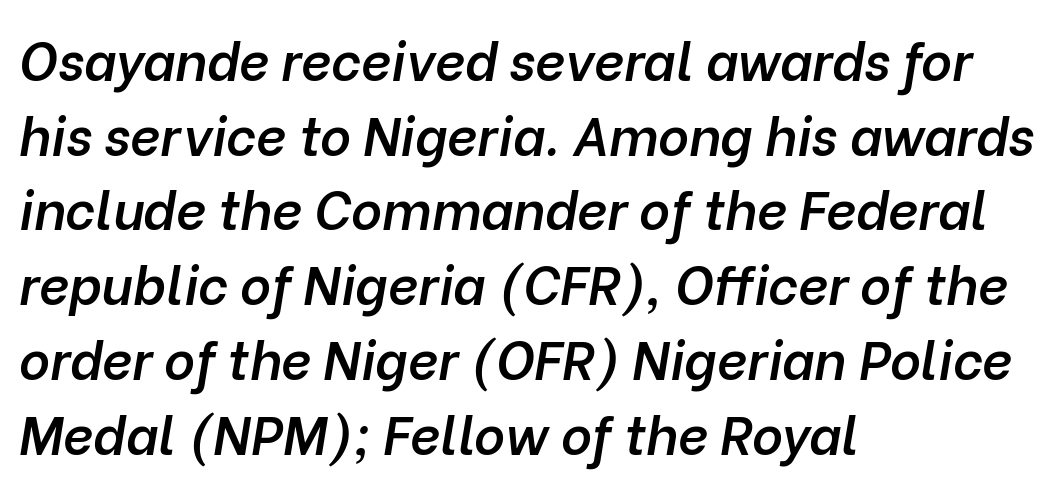
The image shows 53 px semibold type, italic (leaning right); set left-aligned, normal line spacing (1.41x), normal letter spacing, not underlined; low stroke contrast and a medium x-height.
